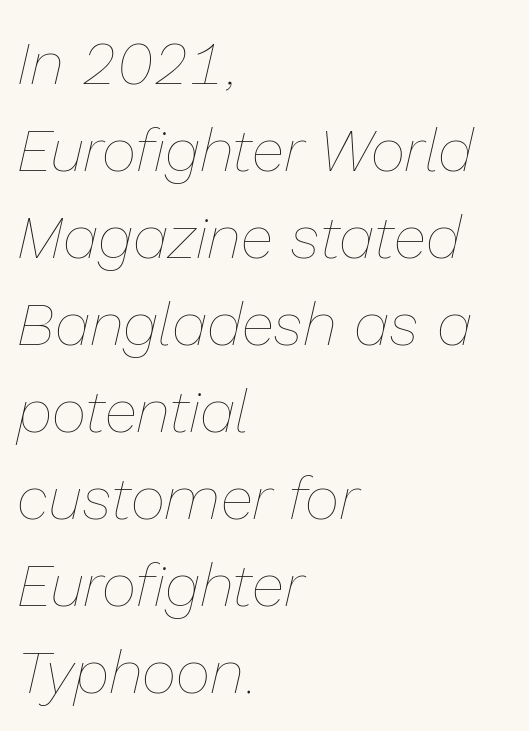
Q: Is the text bold? A: No.
Q: Is the text italic (slanted)? A: Yes, it leans right by about 13 degrees.
Q: Is the text underlined? A: No.
Q: How is the paragraph aligned? A: Left-aligned.
Q: Is the spacing between letters normal or unusually wide? A: Normal.
Q: Is the spacing between lines tight, normal or loose? A: Normal.
Q: Width (condensed, normal, or wide)? A: Normal.
Q: Stroke contrast? A: Low.
Q: x-height? A: Medium.
Q: Monospaced? A: No.
